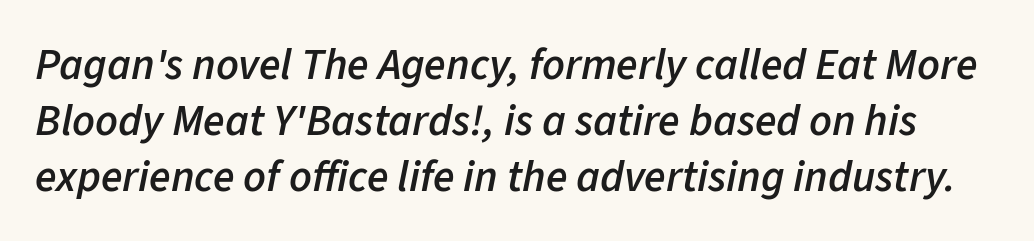
The image shows 44 px semibold type, italic (leaning right); set normal line spacing (1.27x), normal letter spacing, not underlined; low stroke contrast and a medium x-height.
